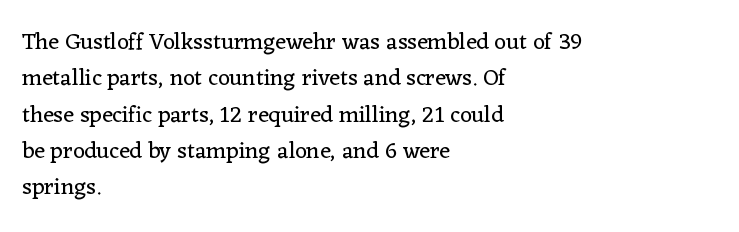
Q: Is the text bold? A: No.
Q: Is the text italic (slanted)? A: No, it is upright.
Q: Is the text underlined? A: No.
Q: How is the paragraph aligned? A: Left-aligned.
Q: Is the spacing between letters normal or unusually wide? A: Normal.
Q: Is the spacing between lines tight, normal or loose? A: Normal.
